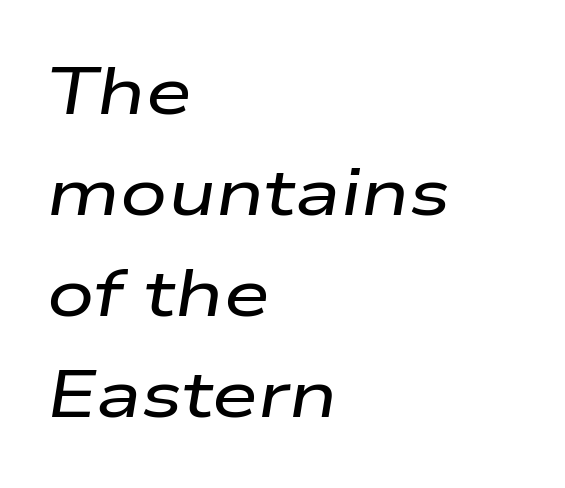
Q: Is the text italic (slanted)? A: Yes, it leans right by about 9 degrees.
Q: Is the text underlined? A: No.
Q: How is the paragraph aligned? A: Left-aligned.
Q: Is the spacing between letters normal or unusually wide? A: Normal.
Q: Is the spacing between lines tight, normal or loose? A: Normal.
Q: Width (condensed, normal, or wide)? A: Wide.
Q: Stroke contrast? A: Low.
Q: x-height? A: Medium.
Q: Monospaced? A: No.
